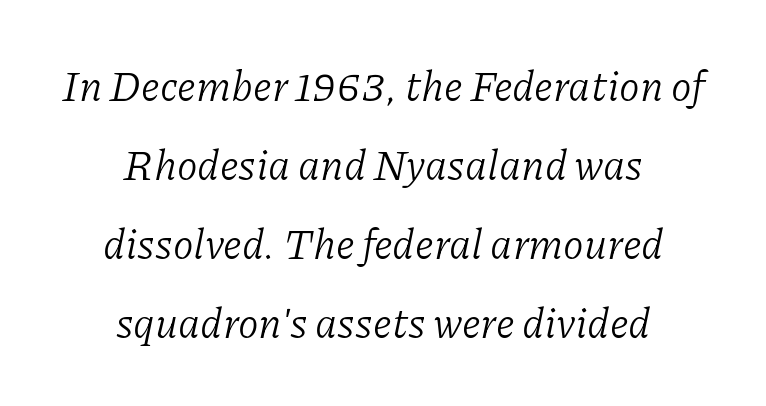
The image shows 42 px light serif type, italic (leaning right); set centered, line spacing 1.88x, normal letter spacing, not underlined; low stroke contrast and a medium x-height.
